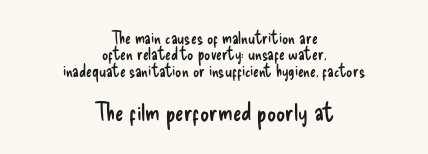
Q: Is the text bold? A: No.
Q: Is the text italic (slanted)? A: No, it is upright.
Q: Is the text underlined? A: No.
Q: How is the paragraph aligned? A: Centered.
Q: Is the spacing between letters normal or unusually wide? A: Normal.
Q: Is the spacing between lines tight, normal or loose? A: Tight.
Q: Which block of text is set in a larger size, the first (top) or the second (bottom)? A: The second (bottom) one.
